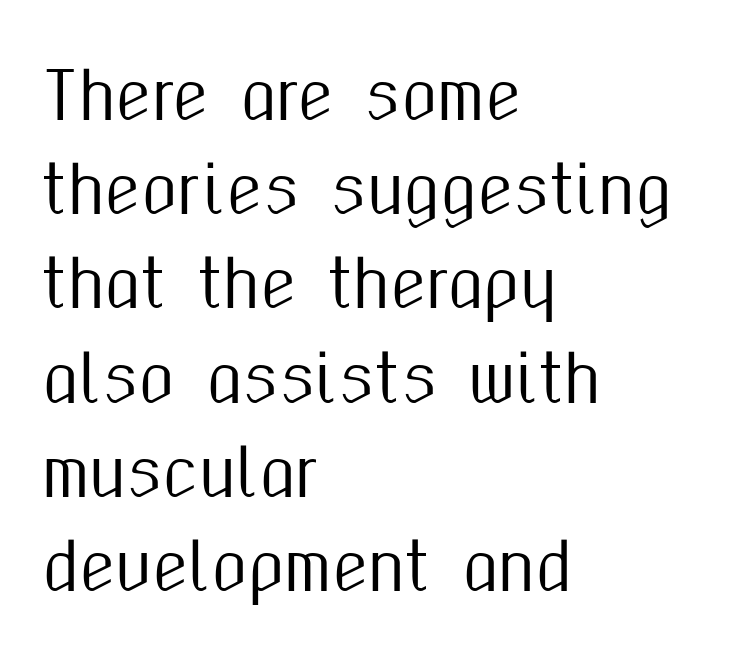
The image shows 65 px condensed sans-serif type, upright; set left-aligned, normal line spacing (1.45x), normal letter spacing, not underlined; medium stroke contrast and a medium x-height.
